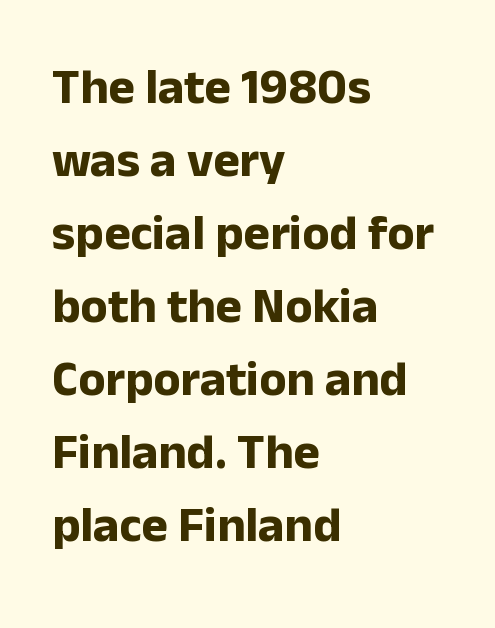
To sum up the face: it is a sans, with no serifs. Proportional: the letters do not fall into vertical columns. No italicization has been applied; the sample stays upright. Layout note: lines flush left.
